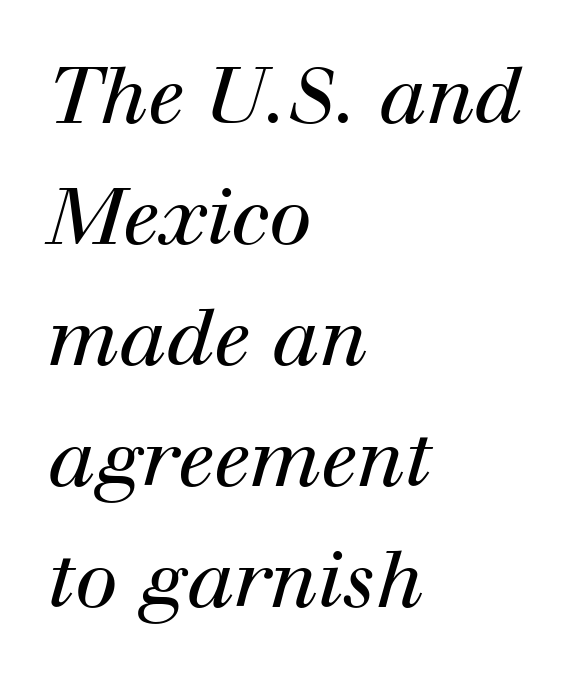
{"serif": "yes", "italic": "yes", "lean": "right", "slant_degrees": 12, "bold": "no", "weight": "regular", "width": "normal", "stroke_contrast": "high", "x_height": "medium", "monospaced": "no", "underline": "no", "align": "left", "line_spacing": "normal", "line_spacing_ratio": 1.55, "letter_spacing": "normal", "letter_spacing_em": 0.0, "glyph_px": 78}
